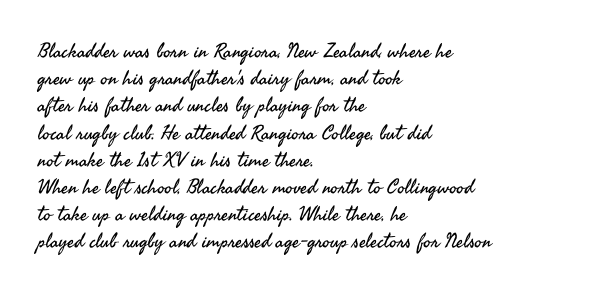
Q: Is the text bold? A: No.
Q: Is the text italic (slanted)? A: Yes.
Q: Is the text underlined? A: No.
Q: How is the paragraph aligned? A: Left-aligned.
Q: Is the spacing between letters normal or unusually wide? A: Normal.
Q: Is the spacing between lines tight, normal or loose? A: Normal.
